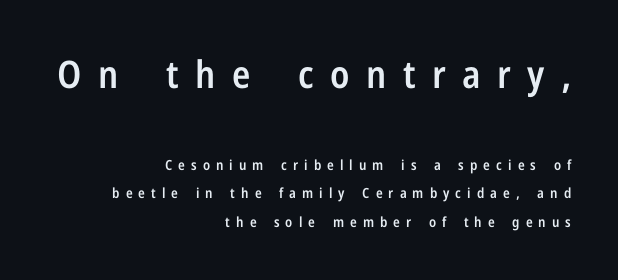
Does extra space separate the letters? Yes, quite a lot of it. This sample trades compactness for vertical openness between lines. The passage shown begins with its larger block and ends with its smaller one. Line endings align vertically; line beginnings do not. Posture: straight, roman, zero tilt. Typesetter's note: demi weight, one step under bold.
